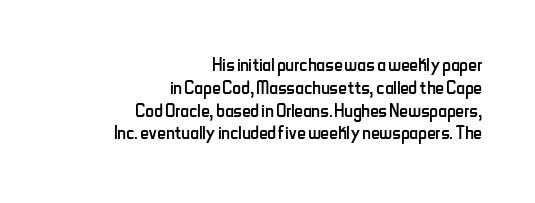
{"italic": "no", "bold": "no", "underline": "no", "align": "right", "line_spacing": "tight", "line_spacing_ratio": 0.95, "letter_spacing": "normal", "letter_spacing_em": 0.0, "glyph_px": 24}
